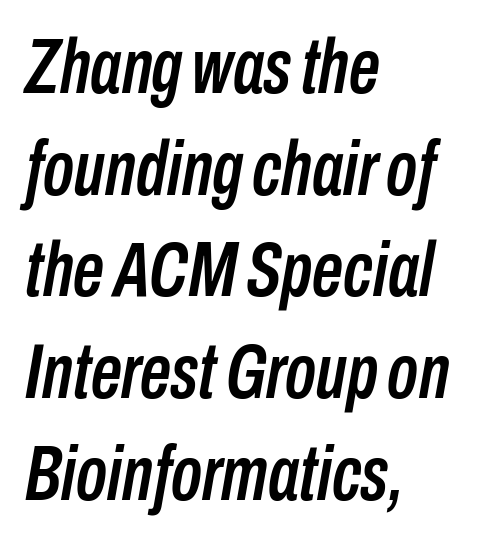
{"italic": "yes", "lean": "right", "slant_degrees": 10, "width": "condensed", "stroke_contrast": "low", "x_height": "medium", "monospaced": "no", "underline": "no", "align": "left", "line_spacing": "normal", "line_spacing_ratio": 1.32, "letter_spacing": "normal", "letter_spacing_em": 0.0, "glyph_px": 77}
